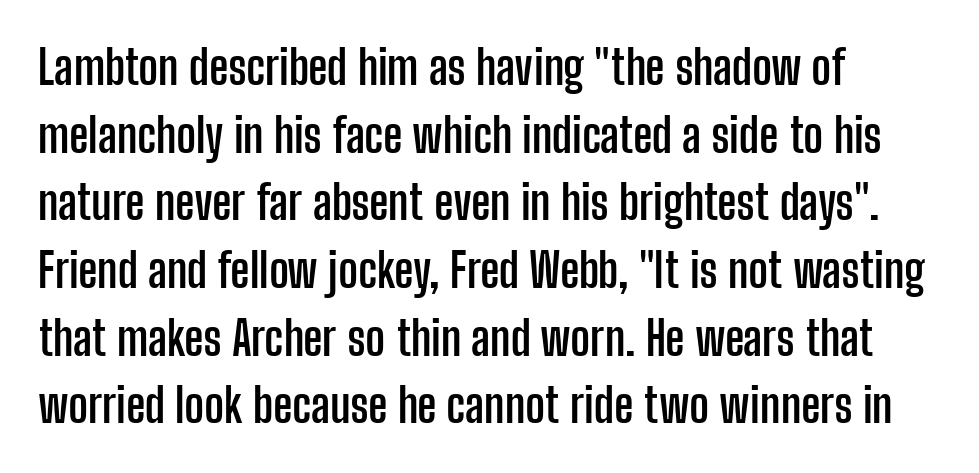
Q: Is the text bold? A: Yes.
Q: Is the text italic (slanted)? A: No, it is upright.
Q: Is the typeface a serif or a sans-serif typeface? A: Sans-serif.
Q: Is the text underlined? A: No.
Q: How is the paragraph aligned? A: Left-aligned.
Q: Is the spacing between letters normal or unusually wide? A: Normal.
Q: Is the spacing between lines tight, normal or loose? A: Normal.
Q: Width (condensed, normal, or wide)? A: Condensed.
Q: Stroke contrast? A: Low.
Q: x-height? A: Medium.
Q: Monospaced? A: No.
